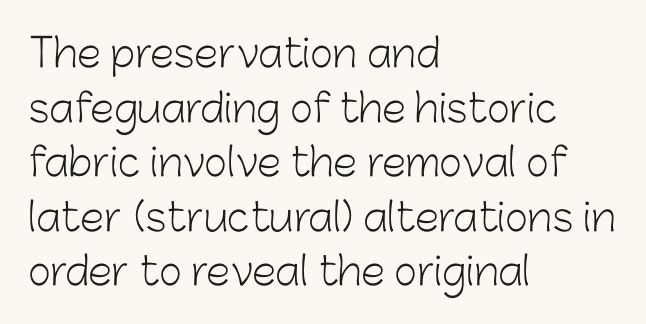
{"serif": "no", "italic": "no", "bold": "no", "weight": "light", "width": "normal", "stroke_contrast": "low", "x_height": "medium", "monospaced": "no", "underline": "no", "align": "left", "line_spacing": "normal", "line_spacing_ratio": 1.4, "letter_spacing": "normal", "letter_spacing_em": 0.0, "glyph_px": 39}
